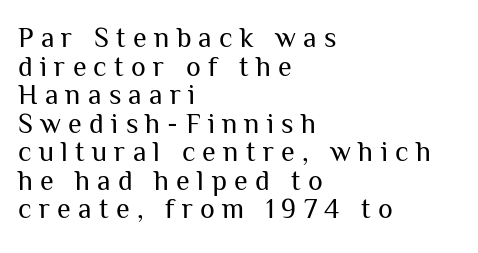
Caption: expanded tracking, letters set apart. The rag falls on the right side of this text block. The weight would be labelled regular, book, light, or lighter still. Observe the absence of serifs on each vertical stroke in this sample.
